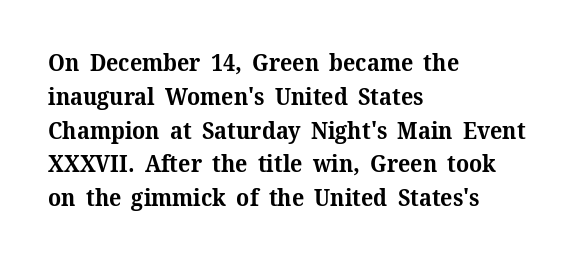
Bold? Absolutely — the strokes are thick and heavy. The setting favours the left margin, as ordinary paragraphs usually do. The font's upright variant was chosen for this text. A bare baseline throughout the passage. Vertical spacing — default.
